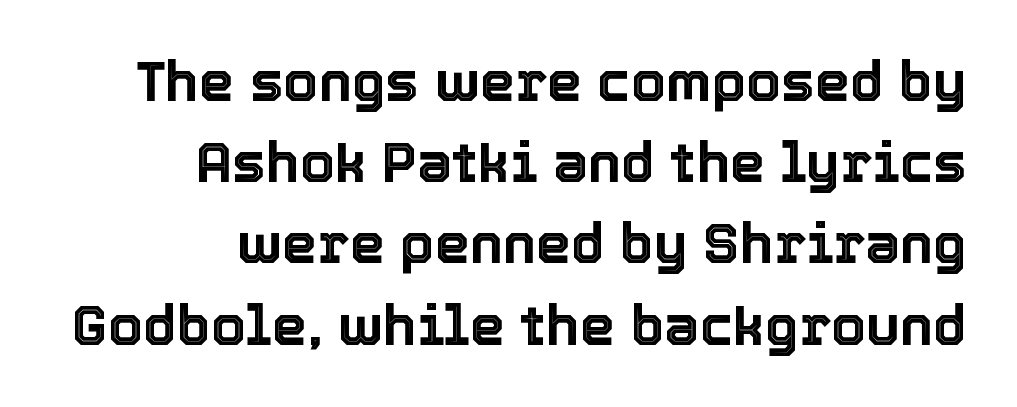
Q: Is the text italic (slanted)? A: No, it is upright.
Q: Is the text underlined? A: No.
Q: How is the paragraph aligned? A: Right-aligned.
Q: Is the spacing between letters normal or unusually wide? A: Normal.
Q: Is the spacing between lines tight, normal or loose? A: Normal.
Q: Width (condensed, normal, or wide)? A: Normal.
Q: x-height? A: Medium.
Q: Monospaced? A: No.
